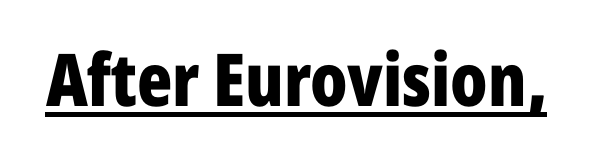
{"serif": "no", "italic": "no", "bold": "yes", "weight": "bold", "width": "condensed", "stroke_contrast": "low", "x_height": "medium", "monospaced": "no", "underline": "yes", "letter_spacing": "normal", "letter_spacing_em": 0.0, "glyph_px": 73}
